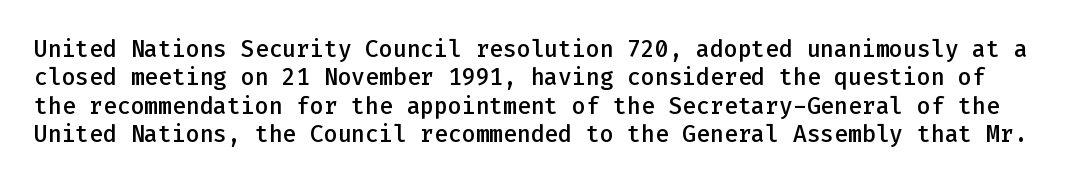
Observe the ordinary spacing: letters are neighbours, not strangers. The letters are semibold — heavier than regular but short of a full bold. The lettering holds an erect, upright posture throughout. Each row of text sits above clean, open space.
